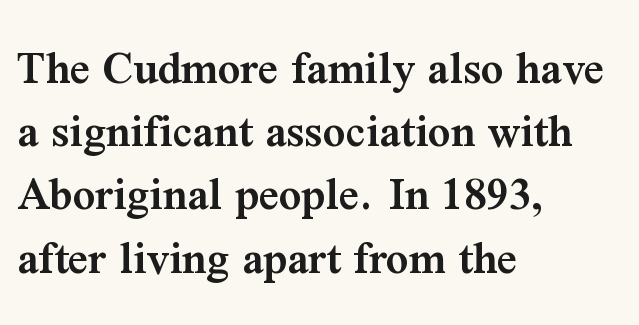
The image shows 49 px semibold serif type, upright; set left-aligned, normal line spacing (1.29x), normal letter spacing, not underlined; medium stroke contrast and a medium x-height.
